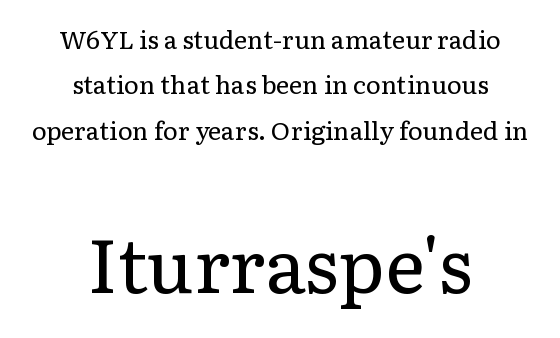
Q: Is the text bold? A: No.
Q: Is the text italic (slanted)? A: No, it is upright.
Q: Is the typeface a serif or a sans-serif typeface? A: Serif.
Q: Is the text underlined? A: No.
Q: How is the paragraph aligned? A: Centered.
Q: Is the spacing between letters normal or unusually wide? A: Normal.
Q: Which block of text is set in a larger size, the first (top) or the second (bottom)? A: The second (bottom) one.
Q: Width (condensed, normal, or wide)? A: Normal.
Q: Stroke contrast? A: Low.
Q: x-height? A: Medium.
Q: Monospaced? A: No.
